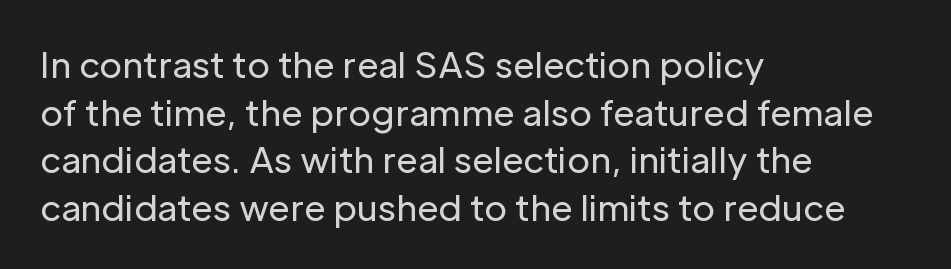
Q: Is the text bold? A: No.
Q: Is the text italic (slanted)? A: No, it is upright.
Q: Is the typeface a serif or a sans-serif typeface? A: Sans-serif.
Q: Is the text underlined? A: No.
Q: How is the paragraph aligned? A: Left-aligned.
Q: Is the spacing between letters normal or unusually wide? A: Normal.
Q: Is the spacing between lines tight, normal or loose? A: Normal.
Q: Width (condensed, normal, or wide)? A: Normal.
Q: Stroke contrast? A: Low.
Q: x-height? A: Medium.
Q: Monospaced? A: No.
